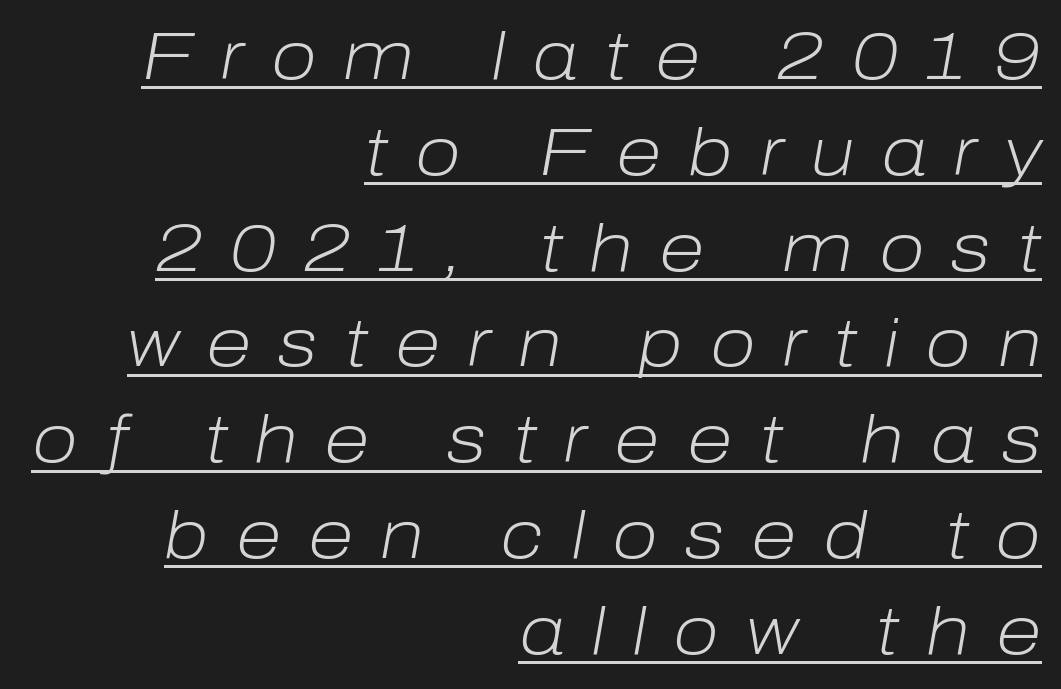
The passage shown stacks its lines at a standard gap. Here the designer chose a conventional face with non-uniform glyph widths. A rule runs beneath these lines of type. The rendering applies a slant to the glyphs. Observe the wide spacing: letters keep a clear distance from each other. Letters have the restrained weight of plain body copy at most.
